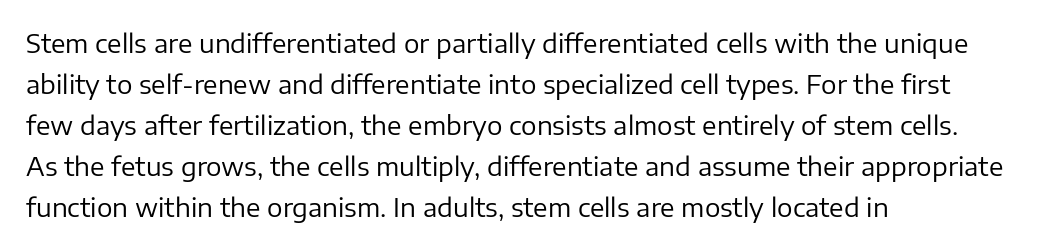
Q: Is the text bold? A: No.
Q: Is the text italic (slanted)? A: No, it is upright.
Q: Is the text underlined? A: No.
Q: How is the paragraph aligned? A: Left-aligned.
Q: Is the spacing between letters normal or unusually wide? A: Normal.
Q: Is the spacing between lines tight, normal or loose? A: Normal.
